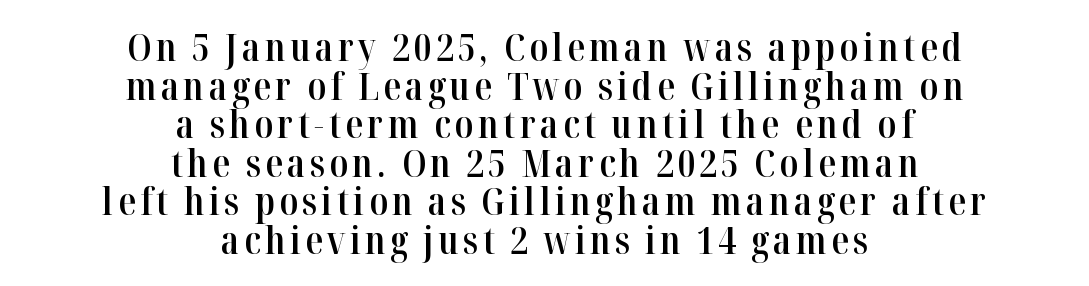
{"serif": "yes", "italic": "no", "bold": "semi", "weight": "semibold", "width": "condensed", "stroke_contrast": "high", "x_height": "medium", "monospaced": "no", "underline": "no", "align": "center", "line_spacing": "tight", "line_spacing_ratio": 0.99, "glyph_px": 39}
